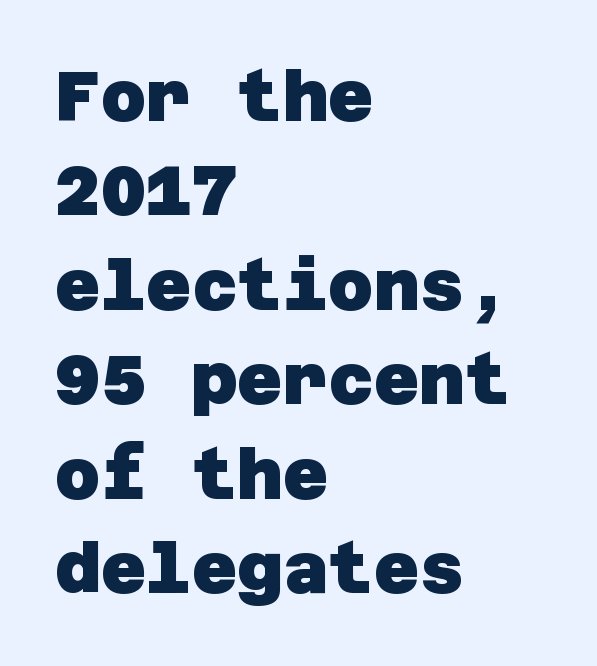
The image shows 70 px heavy sans-serif type; set left-aligned, normal line spacing (1.35x), normal letter spacing, not underlined; low stroke contrast and a large x-height.
